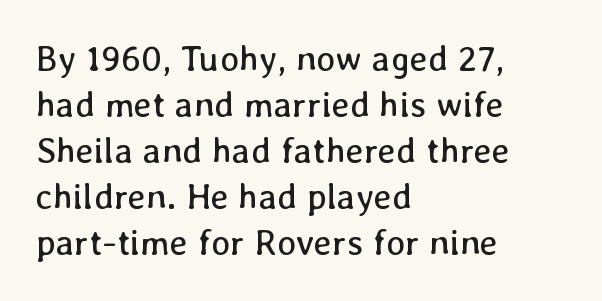
Weight class: somewhere from thin through regular. Plain, unruled lines of type. Teacher's note: observe the even left margin — that is flush-left alignment. The rendering keeps characters at their native spacing.
